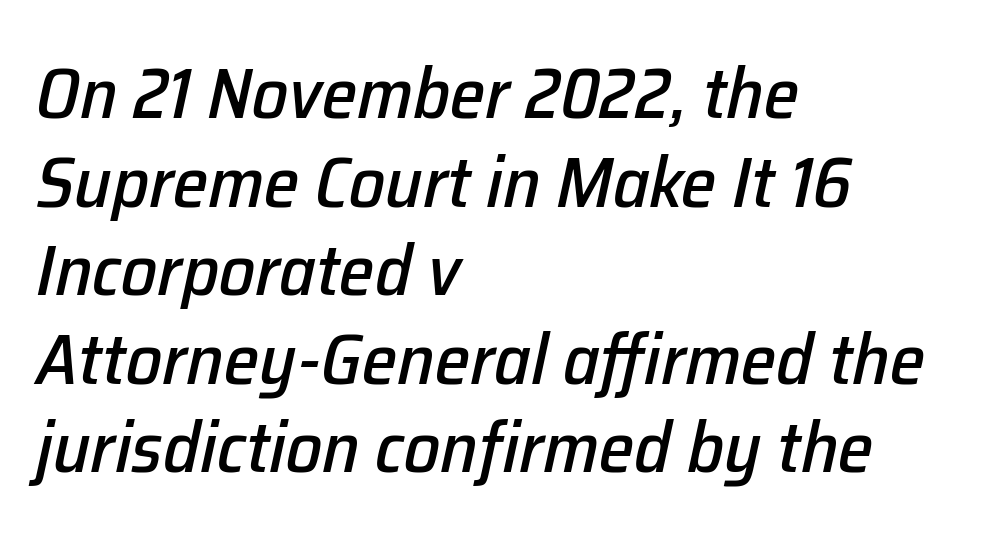
The foot of each line stays bare and open. This sample uses an oblique cut, with every glyph tilted off the vertical. The letters advance in unequal steps, a hallmark of proportional type. The line texture is even and compact thanks to regular tracking. This sample is left-justified, so line endings fall wherever the words run out.
